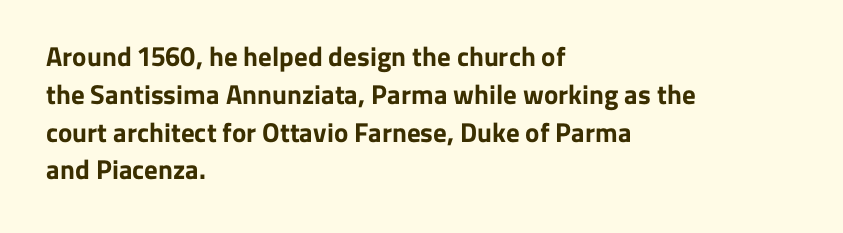
{"italic": "no", "bold": "yes", "underline": "no", "align": "left", "line_spacing": "normal", "line_spacing_ratio": 1.4, "letter_spacing": "normal", "letter_spacing_em": 0.0, "glyph_px": 27}
